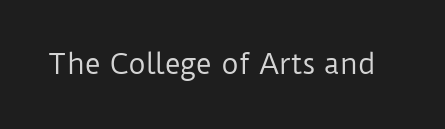
{"italic": "no", "bold": "no", "underline": "no", "letter_spacing": "normal", "letter_spacing_em": 0.0, "glyph_px": 27}
